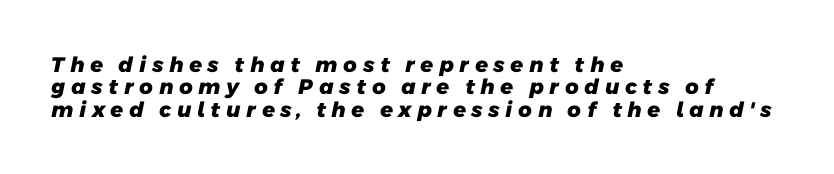
Q: Is the text bold? A: Yes.
Q: Is the text underlined? A: No.
Q: How is the paragraph aligned? A: Left-aligned.
Q: Is the spacing between letters normal or unusually wide? A: Unusually wide.
Q: Is the spacing between lines tight, normal or loose? A: Tight.
